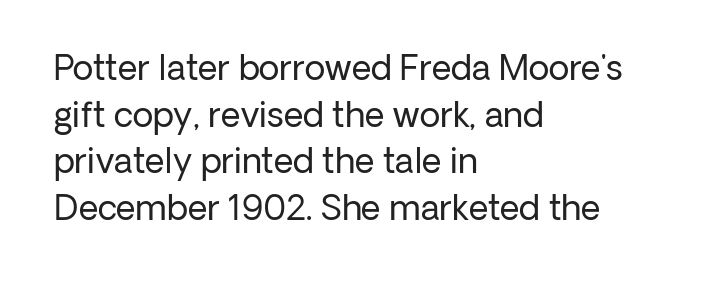
Q: Is the text bold? A: No.
Q: Is the text italic (slanted)? A: No, it is upright.
Q: Is the typeface a serif or a sans-serif typeface? A: Sans-serif.
Q: Is the text underlined? A: No.
Q: How is the paragraph aligned? A: Left-aligned.
Q: Is the spacing between letters normal or unusually wide? A: Normal.
Q: Is the spacing between lines tight, normal or loose? A: Normal.
Q: Width (condensed, normal, or wide)? A: Normal.
Q: Stroke contrast? A: Low.
Q: x-height? A: Medium.
Q: Monospaced? A: No.
